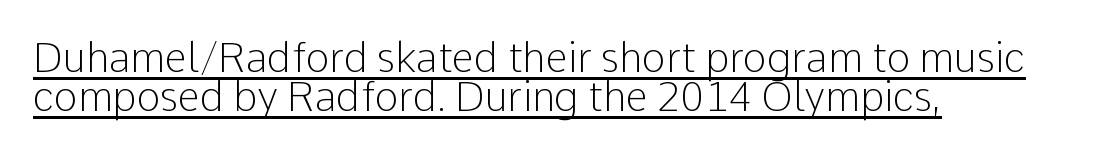
Q: Is the text bold? A: No.
Q: Is the text italic (slanted)? A: No, it is upright.
Q: Is the typeface a serif or a sans-serif typeface? A: Sans-serif.
Q: Is the text underlined? A: Yes.
Q: How is the paragraph aligned? A: Left-aligned.
Q: Is the spacing between letters normal or unusually wide? A: Normal.
Q: Is the spacing between lines tight, normal or loose? A: Tight.
Q: Width (condensed, normal, or wide)? A: Normal.
Q: Stroke contrast? A: Low.
Q: x-height? A: Medium.
Q: Monospaced? A: No.
